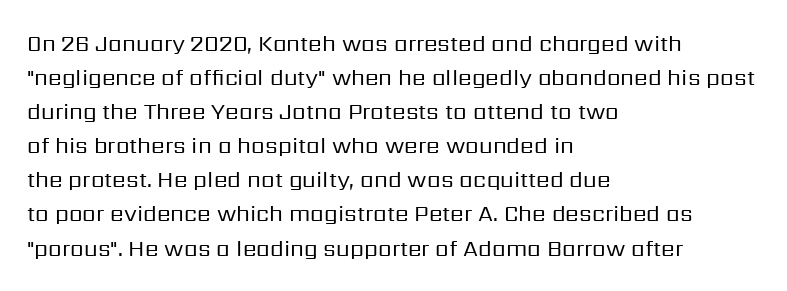
Q: Is the text bold? A: No.
Q: Is the text italic (slanted)? A: No, it is upright.
Q: Is the text underlined? A: No.
Q: How is the paragraph aligned? A: Left-aligned.
Q: Is the spacing between letters normal or unusually wide? A: Normal.
Q: Is the spacing between lines tight, normal or loose? A: Normal.
